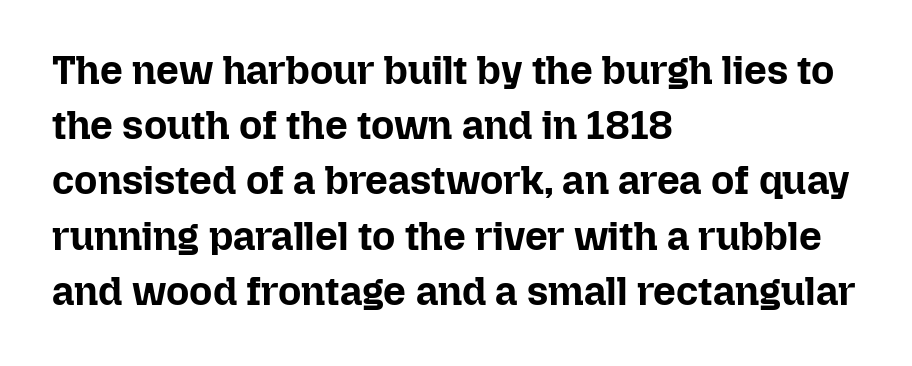
The setting favours the left margin, as ordinary paragraphs usually do. Italic? Not at all — the glyphs are vertical. Here the glyphs are tracked normally, forming tight word shapes. The line-height multiplier appears to be the usual default. Varying glyph widths throughout — classic text-font behaviour. The baseline area is clear.
